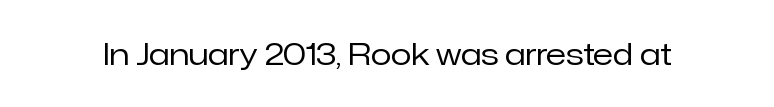
{"serif": "no", "italic": "no", "bold": "no", "weight": "regular", "width": "normal", "stroke_contrast": "low", "x_height": "medium", "monospaced": "no", "underline": "no", "letter_spacing": "normal", "letter_spacing_em": 0.0, "glyph_px": 30}
